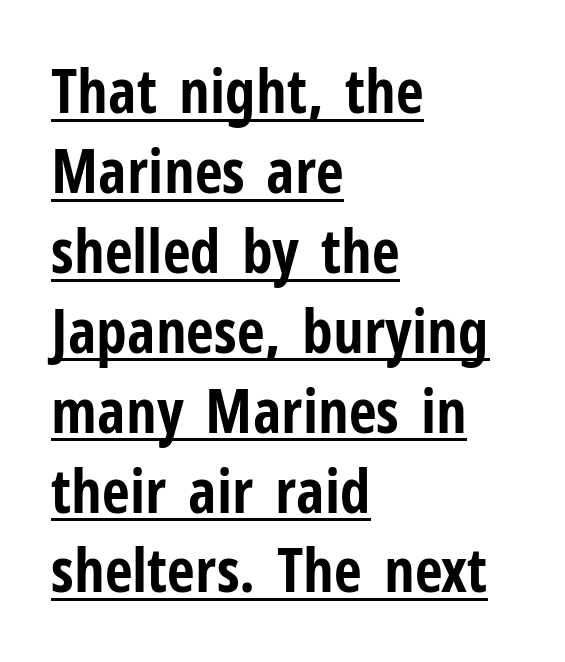
The image shows 61 px bold, condensed sans-serif type, upright; set left-aligned, normal line spacing (1.31x), normal letter spacing, underlined; low stroke contrast and a medium x-height.
